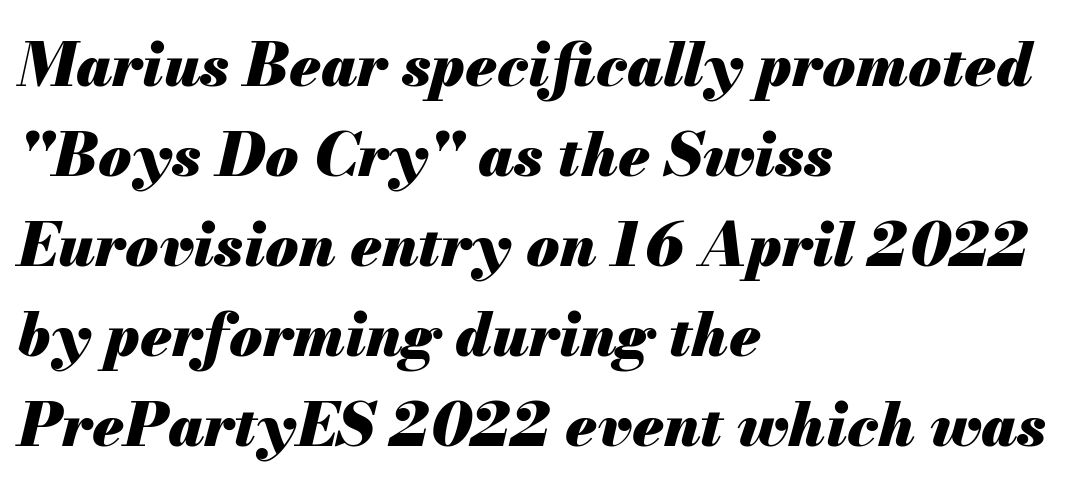
Q: Is the text bold? A: Yes.
Q: Is the text italic (slanted)? A: Yes, it leans right by about 13 degrees.
Q: Is the text underlined? A: No.
Q: How is the paragraph aligned? A: Left-aligned.
Q: Is the spacing between letters normal or unusually wide? A: Normal.
Q: Is the spacing between lines tight, normal or loose? A: Normal.
Q: Width (condensed, normal, or wide)? A: Normal.
Q: Stroke contrast? A: Medium.
Q: x-height? A: Small.
Q: Monospaced? A: No.
